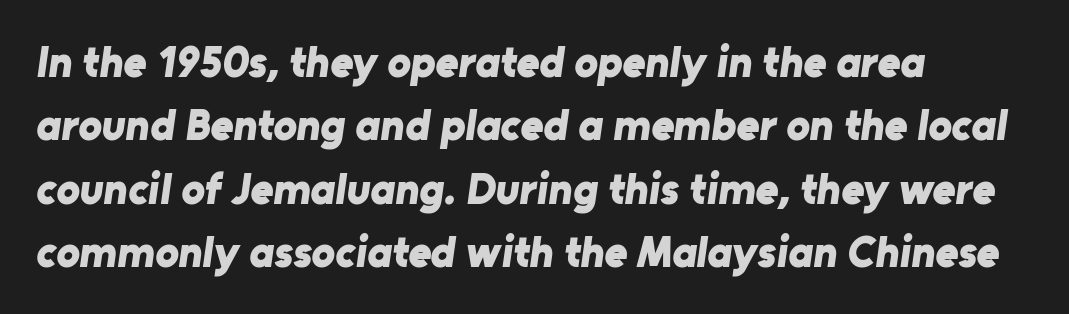
The image shows 44 px bold sans-serif type; set left-aligned, normal line spacing (1.44x), normal letter spacing, not underlined; low stroke contrast and a medium x-height.
